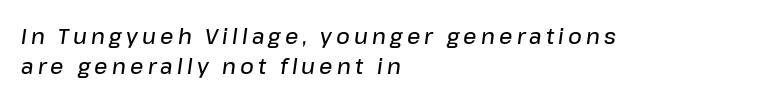
The image shows 21 px text type, italic (leaning right); set left-aligned, normal line spacing (1.41x), unusually wide letter spacing (+0.2 em), not underlined.
